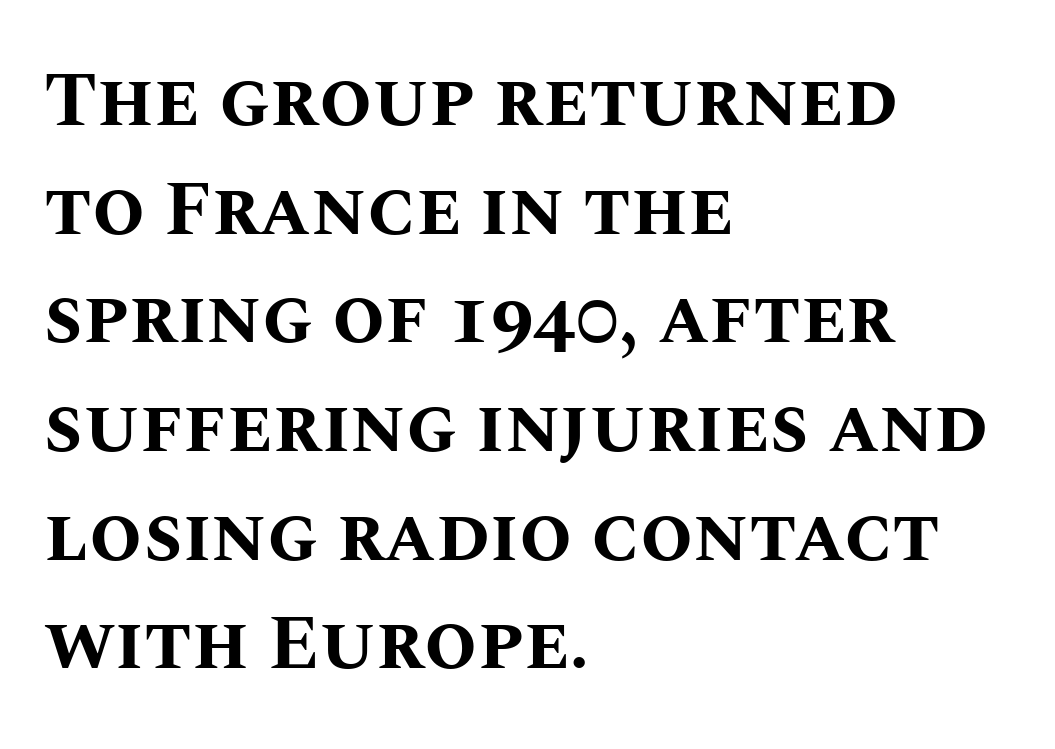
Looks like regular typesetting: each glyph gets only the width it needs. The face used here has the dense, thick strokes of a bold. A bare baseline throughout the passage. Each line starts at the same left margin while the right side varies. No extra tracking has been applied to these lines. Rows of type keep a routine distance in the vertical direction.
